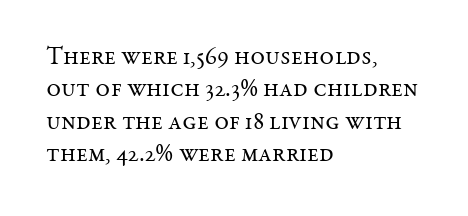
The image shows 25 px text type, upright; set left-aligned, normal line spacing (1.3x), normal letter spacing, not underlined.
